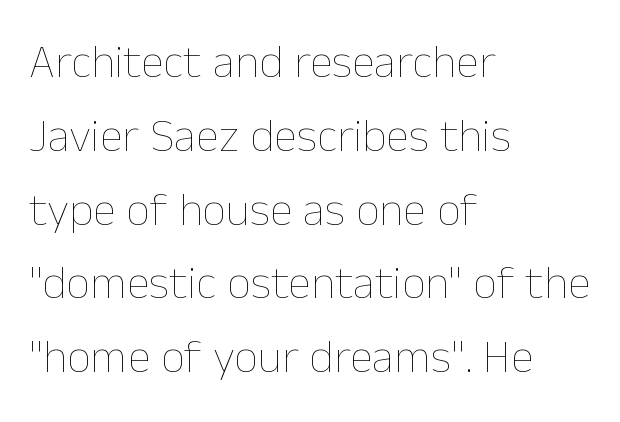
{"italic": "no", "bold": "no", "weight": "thin", "width": "normal", "stroke_contrast": "low", "x_height": "medium", "monospaced": "no", "underline": "no", "align": "left", "line_spacing": "normal", "line_spacing_ratio": 1.57, "letter_spacing": "normal", "letter_spacing_em": 0.0, "glyph_px": 47}
